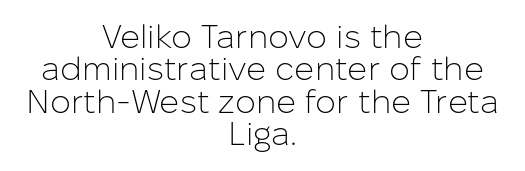
The image shows 33 px light sans-serif type, upright; set centered, tight line spacing (0.98x), normal letter spacing, not underlined; low stroke contrast and a medium x-height.
